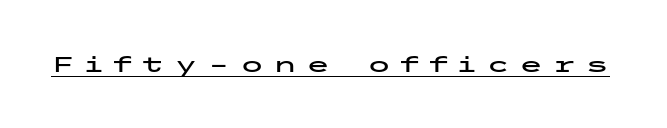
Q: Is the text italic (slanted)? A: No, it is upright.
Q: Is the text underlined? A: Yes.
Q: Is the spacing between letters normal or unusually wide? A: Unusually wide.
